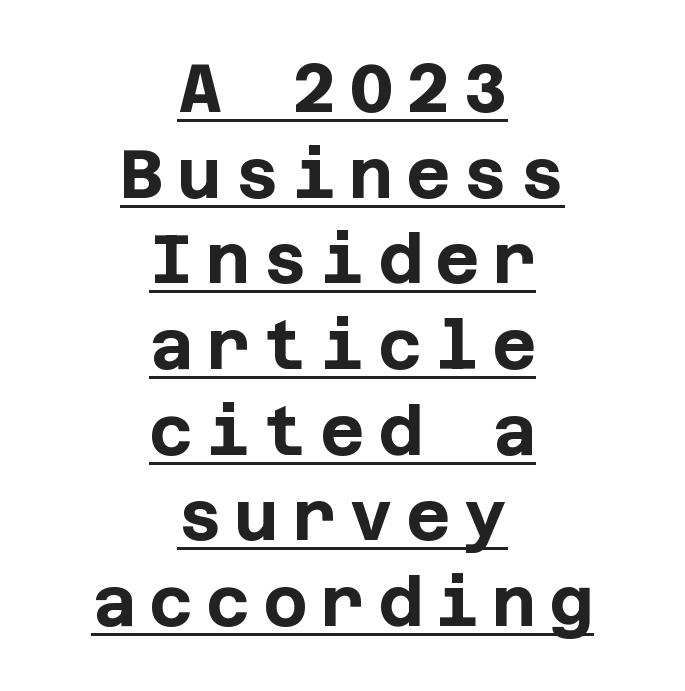
{"serif": "no", "italic": "no", "bold": "yes", "weight": "bold", "width": "normal", "stroke_contrast": "low", "x_height": "large", "underline": "yes", "align": "center", "line_spacing": "normal", "line_spacing_ratio": 1.26, "glyph_px": 68}
